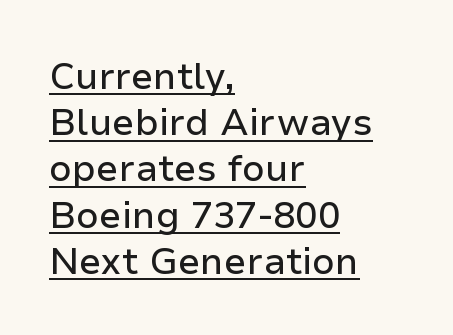
{"serif": "no", "italic": "no", "width": "normal", "stroke_contrast": "low", "x_height": "medium", "monospaced": "no", "underline": "yes", "align": "left", "line_spacing": "normal", "line_spacing_ratio": 1.25, "letter_spacing": "normal", "letter_spacing_em": 0.0, "glyph_px": 37}
